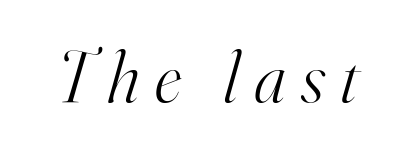
Letter spacing: wide. The rendering uses natural spacing where letterforms have individual widths. On a weight scale, this lands at 450 or below. The area under the type is left untouched.
